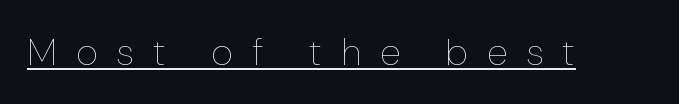
The image shows 38 px thin type, upright; set unusually wide letter spacing (+0.5 em), underlined; low stroke contrast and a medium x-height.
